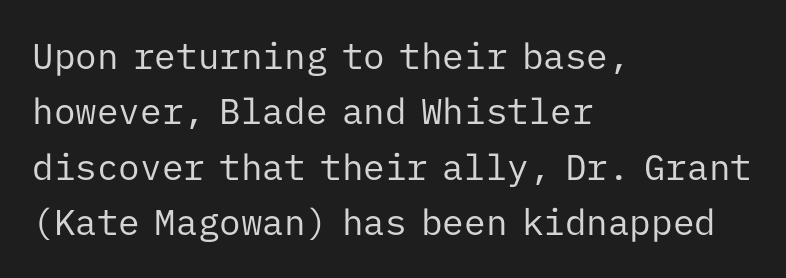
Q: Is the text bold? A: No.
Q: Is the text italic (slanted)? A: No, it is upright.
Q: Is the typeface a serif or a sans-serif typeface? A: Sans-serif.
Q: Is the text underlined? A: No.
Q: How is the paragraph aligned? A: Left-aligned.
Q: Is the spacing between letters normal or unusually wide? A: Normal.
Q: Is the spacing between lines tight, normal or loose? A: Normal.
Q: Width (condensed, normal, or wide)? A: Normal.
Q: Stroke contrast? A: Low.
Q: x-height? A: Medium.
Q: Monospaced? A: Yes.
